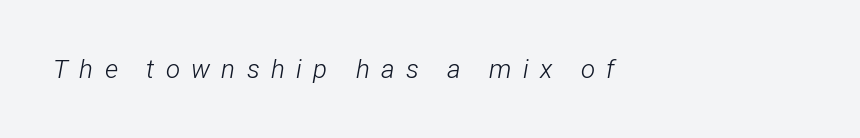
{"italic": "yes", "lean": "right", "slant_degrees": 12, "bold": "no", "underline": "no", "align": "left", "letter_spacing": "wide", "letter_spacing_em": 0.43, "glyph_px": 26}
